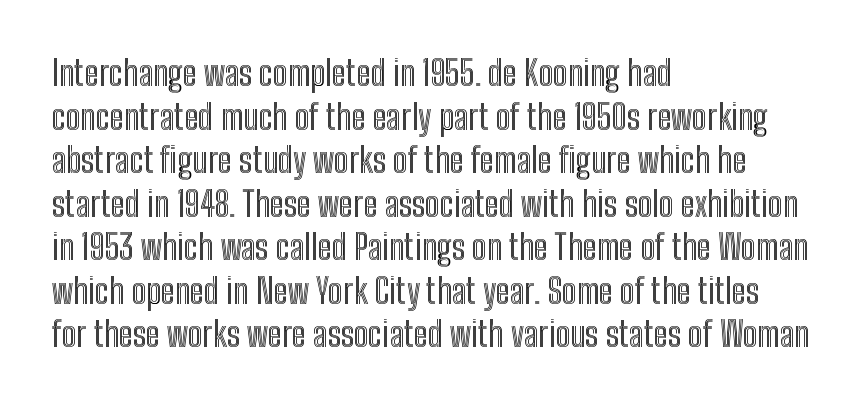
The line texture is even and compact thanks to regular tracking. Horizontal alignment here is leftward, the default for most running prose. Proportional: the letters do not fall into vertical columns. Each new line begins a customary step beneath the previous one.
